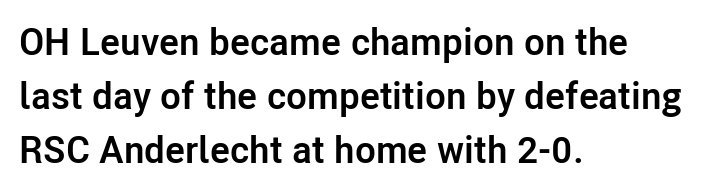
{"serif": "no", "italic": "no", "bold": "yes", "weight": "semibold", "width": "normal", "stroke_contrast": "low", "x_height": "medium", "monospaced": "no", "underline": "no", "align": "left", "line_spacing": "normal", "line_spacing_ratio": 1.42, "letter_spacing": "normal", "letter_spacing_em": 0.0, "glyph_px": 38}
